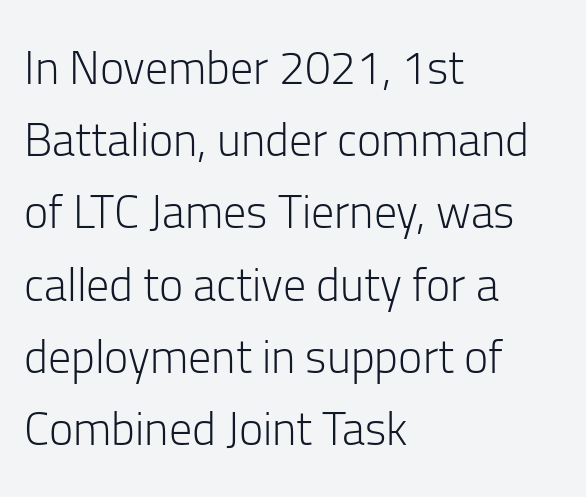
{"serif": "no", "italic": "no", "bold": "no", "weight": "light", "width": "normal", "stroke_contrast": "low", "x_height": "medium", "monospaced": "no", "underline": "no", "align": "left", "line_spacing": "normal", "line_spacing_ratio": 1.57, "letter_spacing": "normal", "letter_spacing_em": 0.0, "glyph_px": 46}
